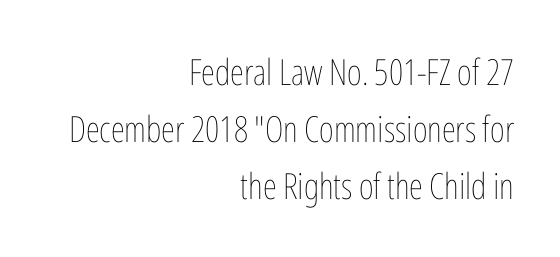
{"italic": "no", "bold": "no", "weight": "thin", "width": "condensed", "stroke_contrast": "low", "x_height": "medium", "monospaced": "no", "underline": "no", "align": "right", "line_spacing": "normal", "line_spacing_ratio": 1.59, "letter_spacing": "normal", "letter_spacing_em": 0.0, "glyph_px": 36}
